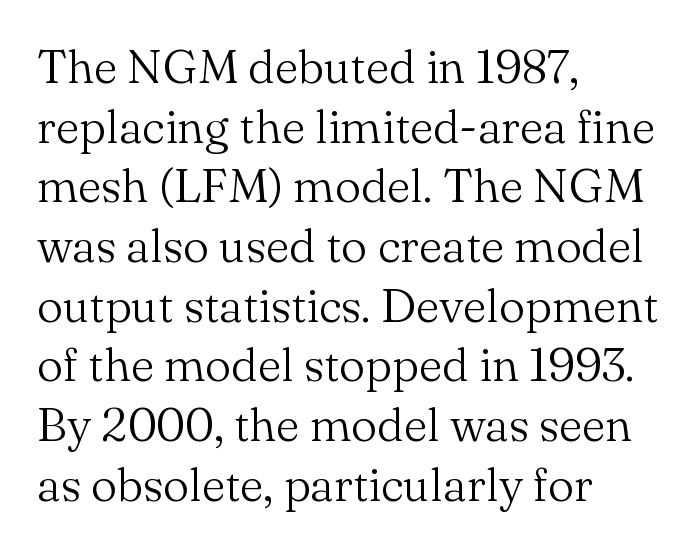
Q: Is the text bold? A: No.
Q: Is the text italic (slanted)? A: No, it is upright.
Q: Is the typeface a serif or a sans-serif typeface? A: Serif.
Q: Is the text underlined? A: No.
Q: How is the paragraph aligned? A: Left-aligned.
Q: Is the spacing between letters normal or unusually wide? A: Normal.
Q: Is the spacing between lines tight, normal or loose? A: Normal.
Q: Width (condensed, normal, or wide)? A: Normal.
Q: Stroke contrast? A: Medium.
Q: x-height? A: Small.
Q: Monospaced? A: No.
